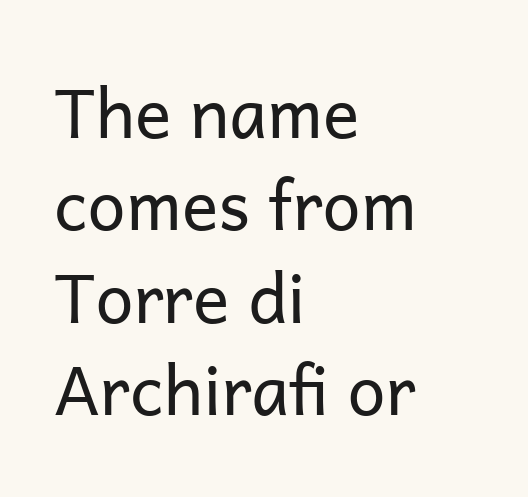
The image shows 68 px regular-weight sans-serif type, upright; set left-aligned, normal line spacing (1.36x), normal letter spacing, not underlined; low stroke contrast and a medium x-height.
